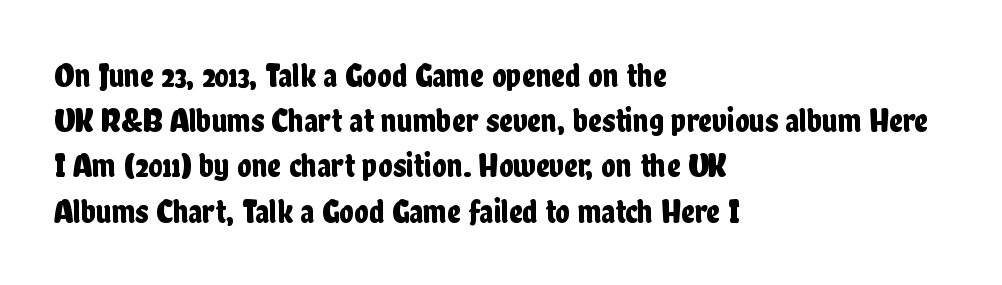
{"serif": "no", "italic": "no", "width": "condensed", "stroke_contrast": "low", "x_height": "medium", "monospaced": "no", "underline": "no", "align": "left", "line_spacing": "normal", "line_spacing_ratio": 1.33, "letter_spacing": "normal", "letter_spacing_em": 0.0, "glyph_px": 34}
